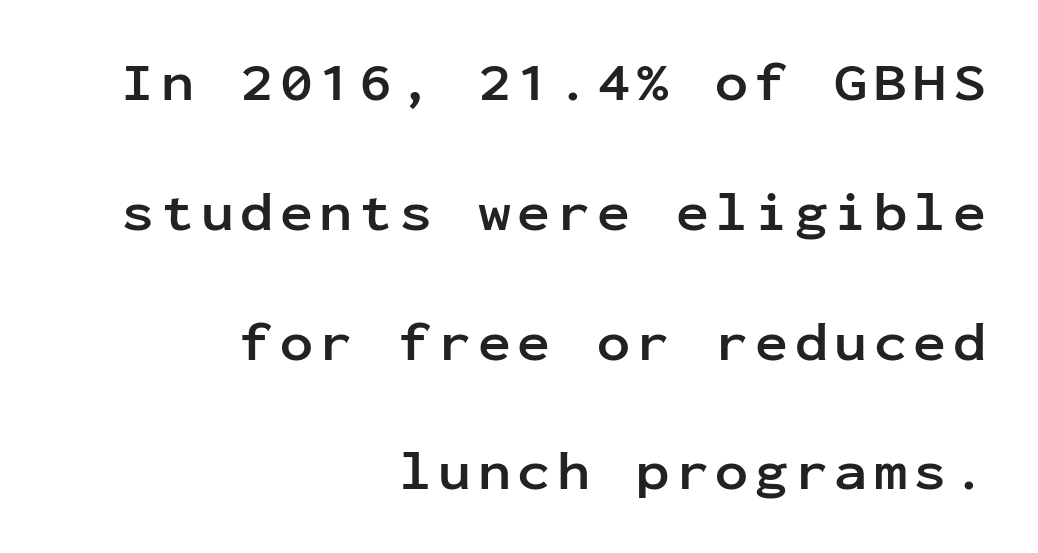
The image shows 55 px semibold sans-serif type, upright, monospaced; set right-aligned, loose line spacing (2.36x), not underlined; low stroke contrast and a medium x-height.
